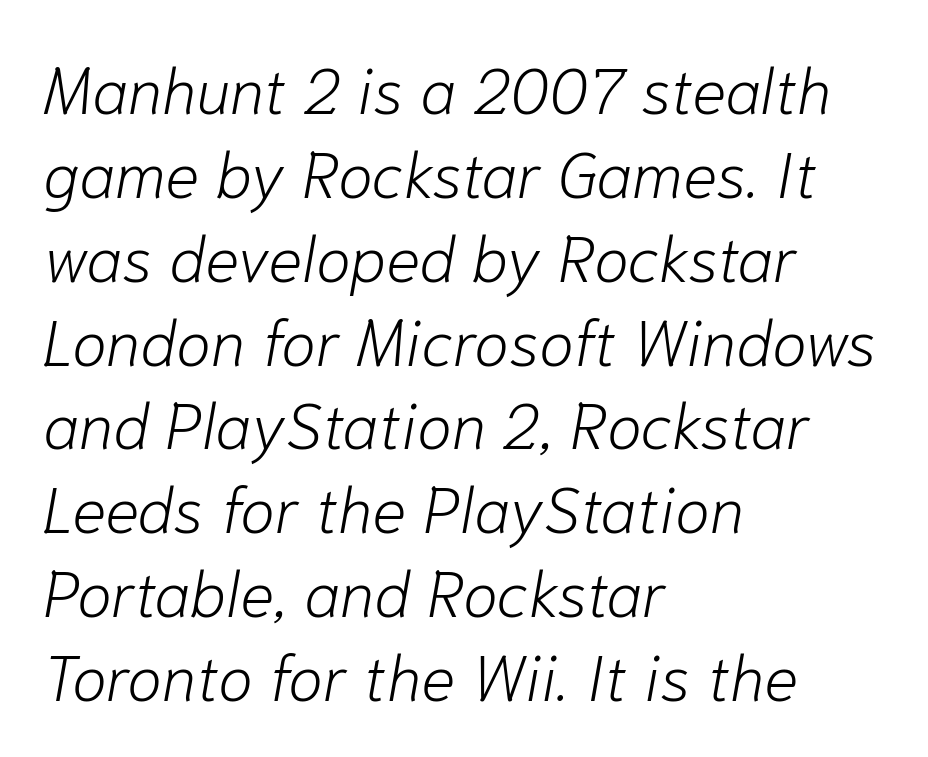
{"italic": "yes", "lean": "right", "slant_degrees": 10, "bold": "no", "weight": "light", "width": "normal", "stroke_contrast": "low", "x_height": "medium", "monospaced": "no", "underline": "no", "align": "left", "line_spacing": "normal", "line_spacing_ratio": 1.31, "letter_spacing": "normal", "letter_spacing_em": 0.0, "glyph_px": 64}
